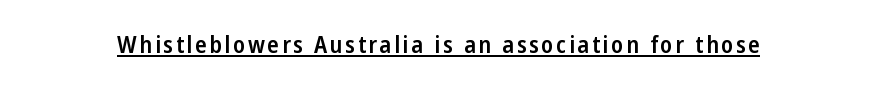
Q: Is the text bold? A: Semi-bold.
Q: Is the text italic (slanted)? A: No, it is upright.
Q: Is the text underlined? A: Yes.
